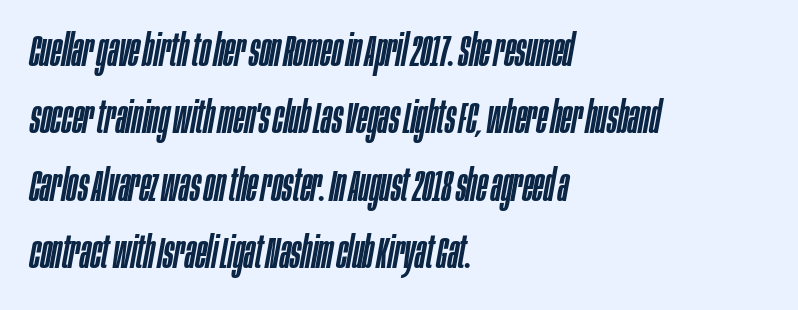
Q: Is the text italic (slanted)? A: Yes, it leans right by about 10 degrees.
Q: Is the text underlined? A: No.
Q: How is the paragraph aligned? A: Left-aligned.
Q: Is the spacing between letters normal or unusually wide? A: Normal.
Q: Is the spacing between lines tight, normal or loose? A: Normal.
Q: Width (condensed, normal, or wide)? A: Condensed.
Q: Stroke contrast? A: Low.
Q: x-height? A: Large.
Q: Monospaced? A: No.
